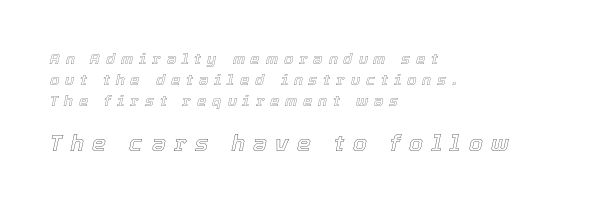
Q: Is the text italic (slanted)? A: Yes, it leans right by about 12 degrees.
Q: Is the text underlined? A: No.
Q: How is the paragraph aligned? A: Left-aligned.
Q: Is the spacing between letters normal or unusually wide? A: Unusually wide.
Q: Is the spacing between lines tight, normal or loose? A: Normal.
Q: Which block of text is set in a larger size, the first (top) or the second (bottom)? A: The second (bottom) one.
